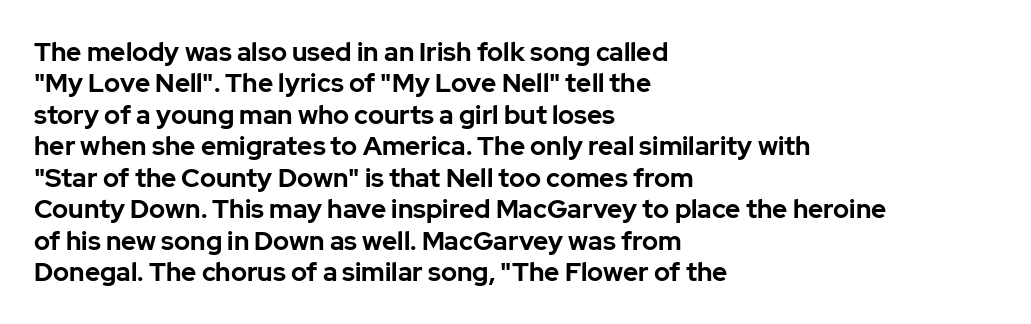
The image shows 26 px bold type, upright; set left-aligned, line spacing 1.21x, normal letter spacing, not underlined.
